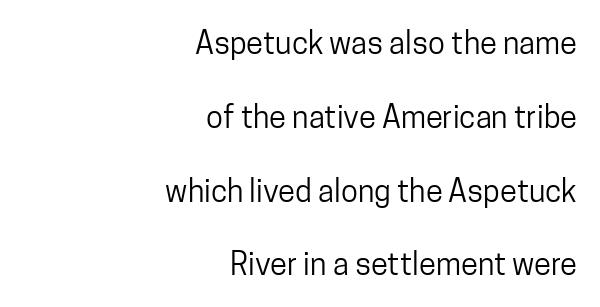
The image shows 31 px regular-weight, condensed sans-serif type, upright; set right-aligned, loose line spacing (2.38x), normal letter spacing, not underlined; low stroke contrast and a medium x-height.
